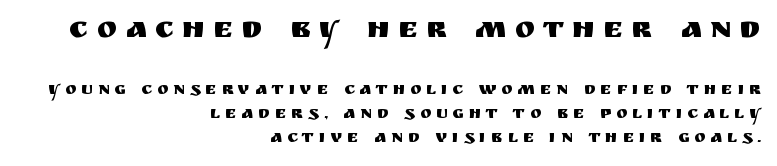
{"serif": "no", "italic": "no", "width": "normal", "stroke_contrast": "medium", "x_height": "large", "monospaced": "no", "underline": "no", "align": "right", "line_spacing": "normal", "line_spacing_ratio": 1.41, "letter_spacing": "wide", "letter_spacing_em": 0.28, "larger_block": "first", "size_ratio": 1.76, "glyph_px": 30}
